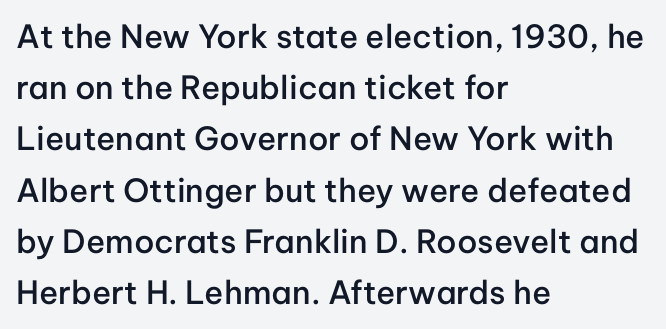
{"serif": "no", "italic": "no", "bold": "semi", "weight": "semibold", "width": "normal", "stroke_contrast": "low", "x_height": "medium", "monospaced": "no", "underline": "no", "align": "left", "line_spacing": "normal", "line_spacing_ratio": 1.6, "letter_spacing": "normal", "letter_spacing_em": 0.0, "glyph_px": 32}
